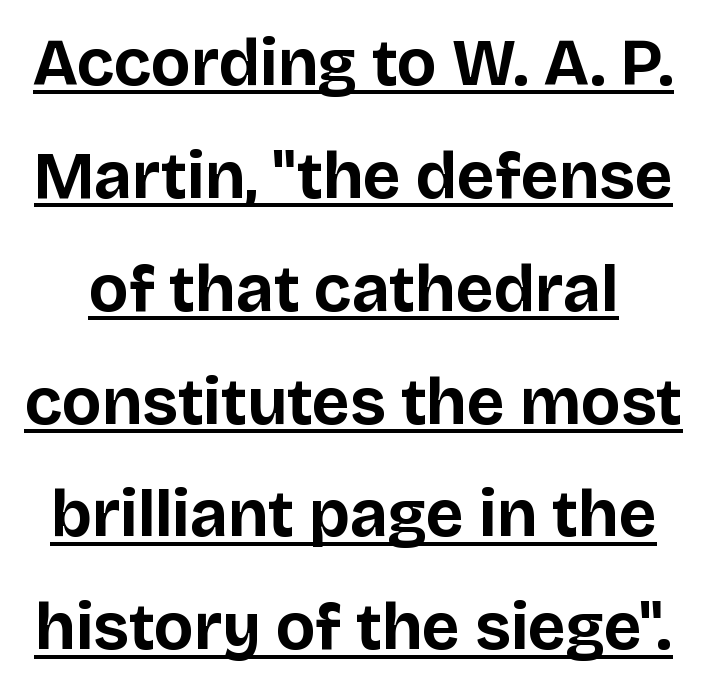
The image shows 66 px bold sans-serif type, upright; set line spacing 1.71x, normal letter spacing, underlined; low stroke contrast and a large x-height.
